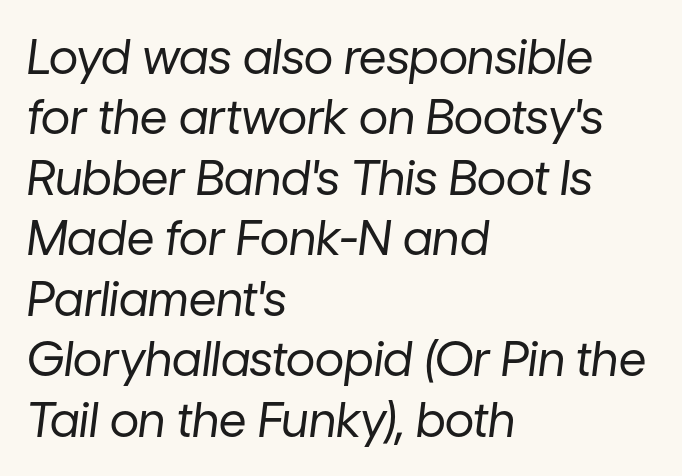
The letters are slanted; this is an italic face. The letters advance in unequal steps, a hallmark of proportional type. Notice how the passage keeps a crisp vertical edge on the left only. Descenders hang freely into open space.
